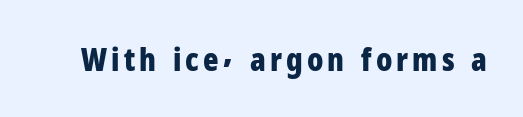
Looks like regular typesetting: each glyph gets only the width it needs. Heavy-handed strokes throughout: this text is bold. Unlike italic type, these characters show no tilt at all. Each letter's strokes conclude bluntly, with no projecting serifs. Check the space under the baseline: it is left empty.
